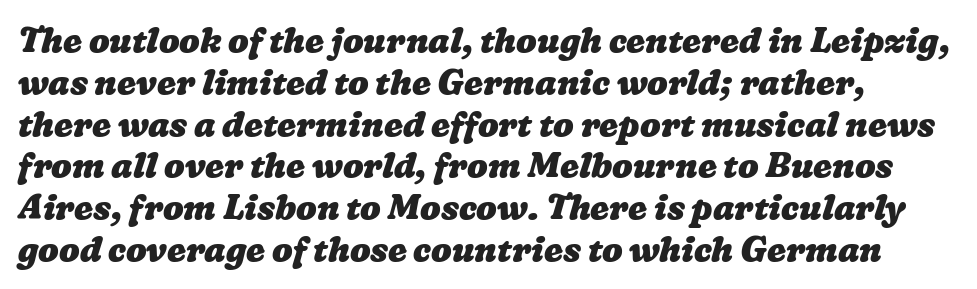
{"bold": "yes", "weight": "heavy", "width": "wide", "stroke_contrast": "low", "x_height": "medium", "monospaced": "no", "underline": "no", "line_spacing_ratio": 1.23, "letter_spacing": "normal", "letter_spacing_em": 0.0, "glyph_px": 34}
